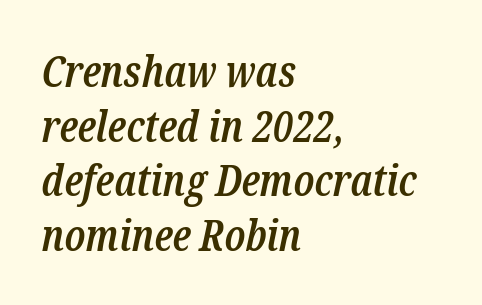
Q: Is the text bold? A: Semi-bold.
Q: Is the text italic (slanted)? A: Yes, it leans right by about 12 degrees.
Q: Is the typeface a serif or a sans-serif typeface? A: Serif.
Q: Is the text underlined? A: No.
Q: How is the paragraph aligned? A: Left-aligned.
Q: Is the spacing between letters normal or unusually wide? A: Normal.
Q: Is the spacing between lines tight, normal or loose? A: Normal.
Q: Width (condensed, normal, or wide)? A: Condensed.
Q: Stroke contrast? A: Low.
Q: x-height? A: Medium.
Q: Monospaced? A: No.
